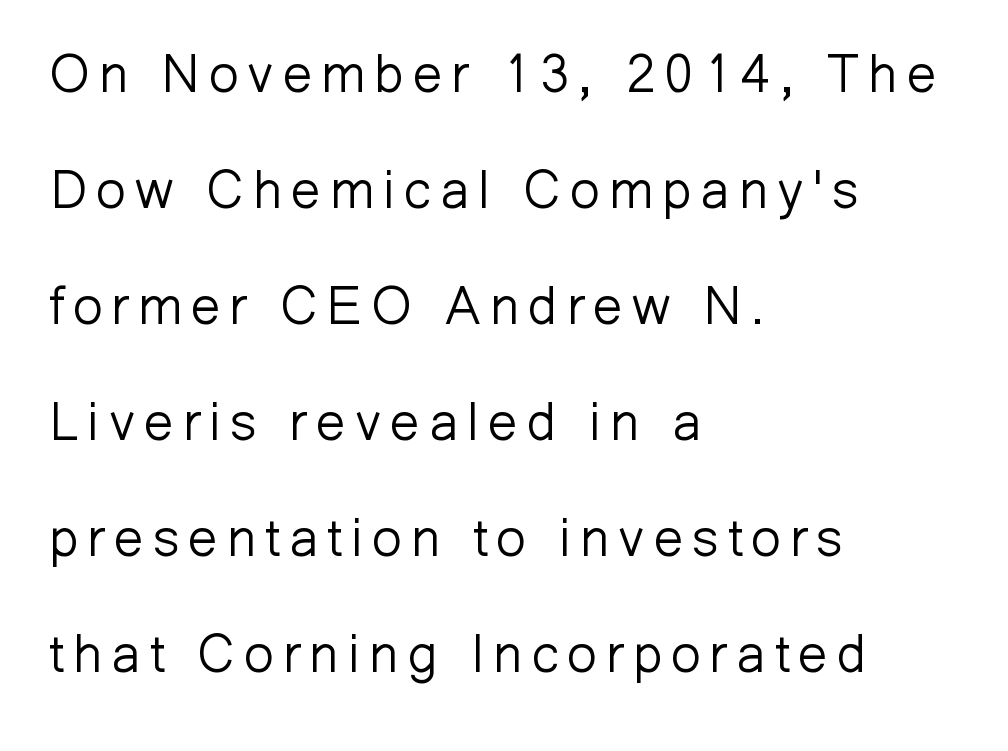
Left-aligned paragraph, ragged on the right. You can tell from the bare stems that sans-serif type was used. These lines were composed using upright roman letters. Vertically, the passage feels expansive, rows floating well apart.
